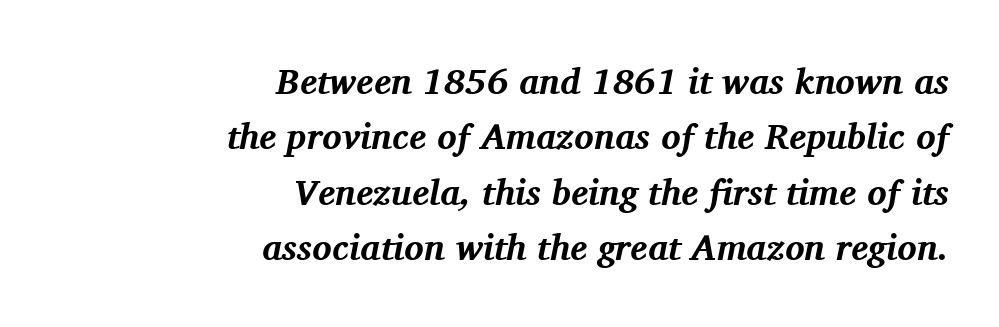
You could call the tracking neutral — neither tight nor loose. On the weight axis this lands at bold, roughly 700. Serif or sans? Serif — the stroke terminals have little feet. A flush-right, rag-left setting is used for this passage.
